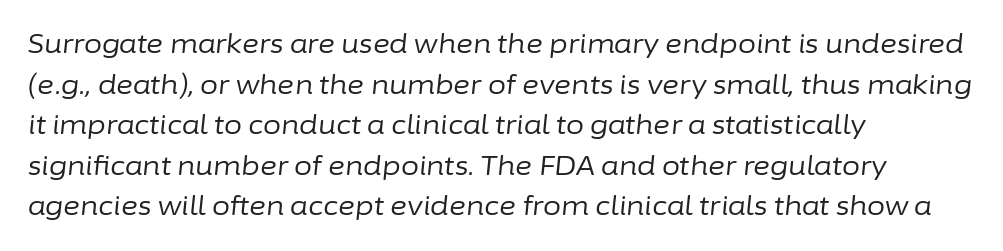
The image shows 26 px text type, italic (leaning right); set left-aligned, normal line spacing (1.56x), normal letter spacing, not underlined.
